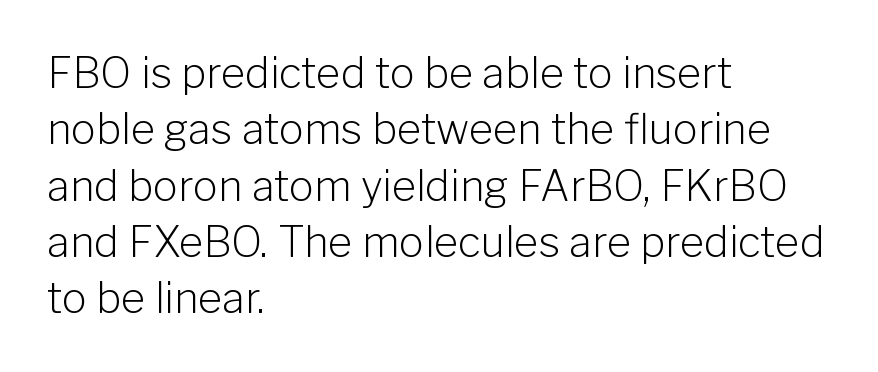
{"serif": "no", "italic": "no", "bold": "no", "weight": "light", "width": "normal", "stroke_contrast": "low", "x_height": "medium", "monospaced": "no", "underline": "no", "align": "left", "line_spacing": "normal", "line_spacing_ratio": 1.34, "letter_spacing": "normal", "letter_spacing_em": 0.0, "glyph_px": 42}
